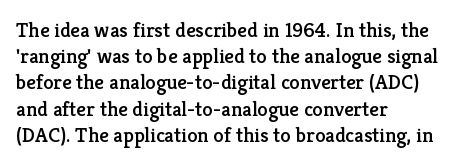
The image shows 21 px text type, upright; set left-aligned, normal line spacing (1.25x), normal letter spacing, not underlined.
